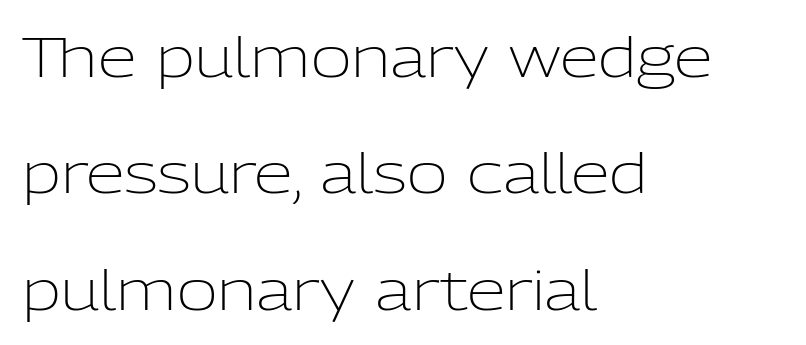
Nothing unusual about the tracking: characters are spaced as the font intends. Summary of vertical rhythm: relaxed, with wide interline spacing. The letters stand straight up with perfectly vertical stems. Just letters on the line, the space beneath them empty. If you drew a ruler down the left edge, every line would touch it. You could not count columns in this text — the font is proportionally spaced.
